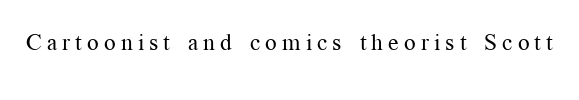
Q: Is the text bold? A: No.
Q: Is the text italic (slanted)? A: No, it is upright.
Q: Is the text underlined? A: No.
Q: Is the spacing between letters normal or unusually wide? A: Unusually wide.
